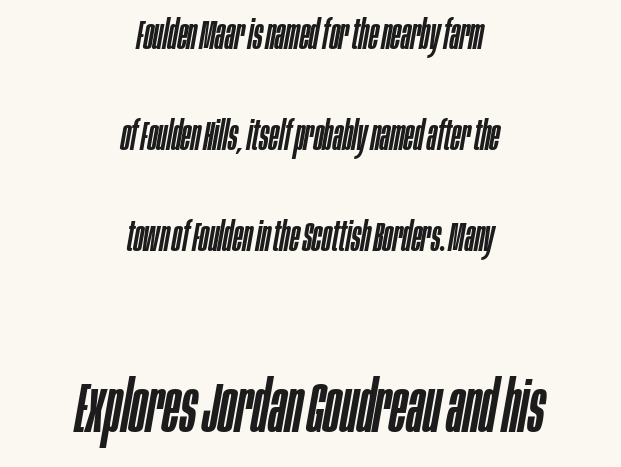
The image shows 71 px condensed type, italic (leaning right); set centered, loose line spacing (2.46x), normal letter spacing, not underlined; the second (bottom) block is 1.73x larger; low stroke contrast and a large x-height.
